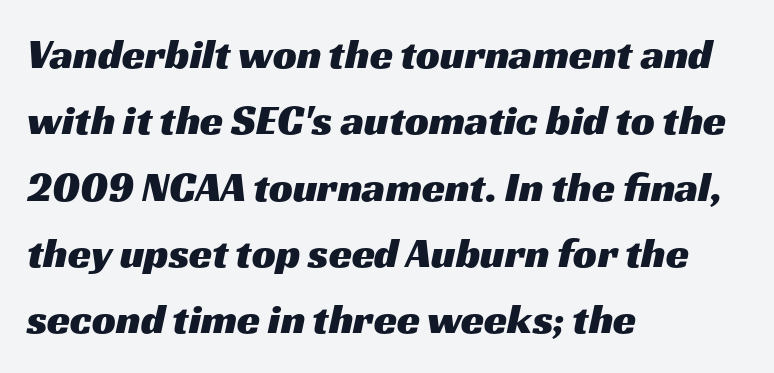
{"serif": "no", "width": "wide", "stroke_contrast": "medium", "x_height": "medium", "monospaced": "no", "underline": "no", "align": "left", "line_spacing": "normal", "line_spacing_ratio": 1.58, "letter_spacing": "normal", "letter_spacing_em": 0.0, "glyph_px": 42}
